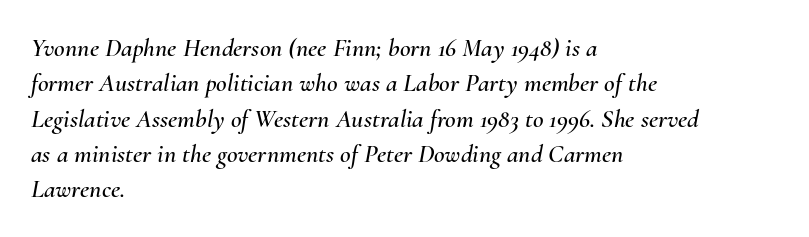
Q: Is the text italic (slanted)? A: Yes, it leans right by about 10 degrees.
Q: Is the text underlined? A: No.
Q: How is the paragraph aligned? A: Left-aligned.
Q: Is the spacing between letters normal or unusually wide? A: Normal.
Q: Is the spacing between lines tight, normal or loose? A: Normal.
